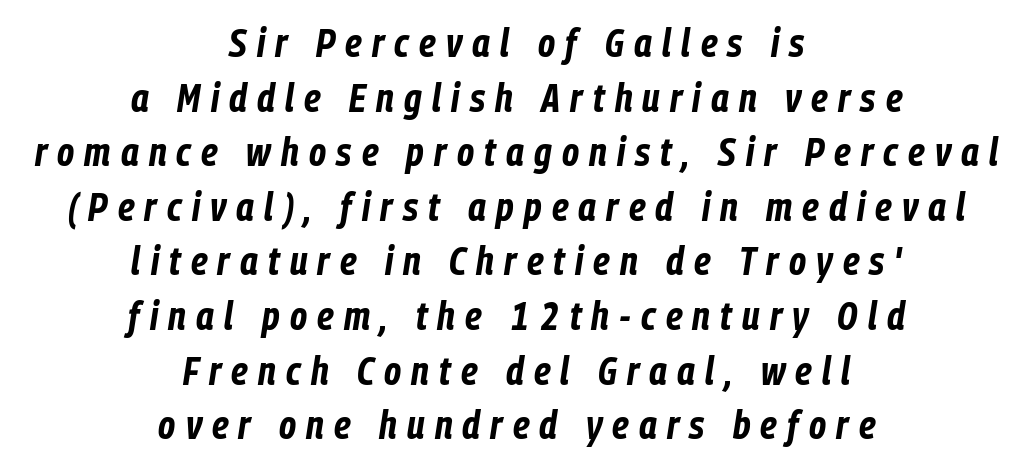
{"italic": "yes", "lean": "right", "slant_degrees": 9, "bold": "yes", "weight": "bold", "width": "condensed", "stroke_contrast": "low", "x_height": "medium", "monospaced": "no", "underline": "no", "align": "center", "line_spacing": "normal", "line_spacing_ratio": 1.4, "letter_spacing": "wide", "letter_spacing_em": 0.26, "glyph_px": 39}
